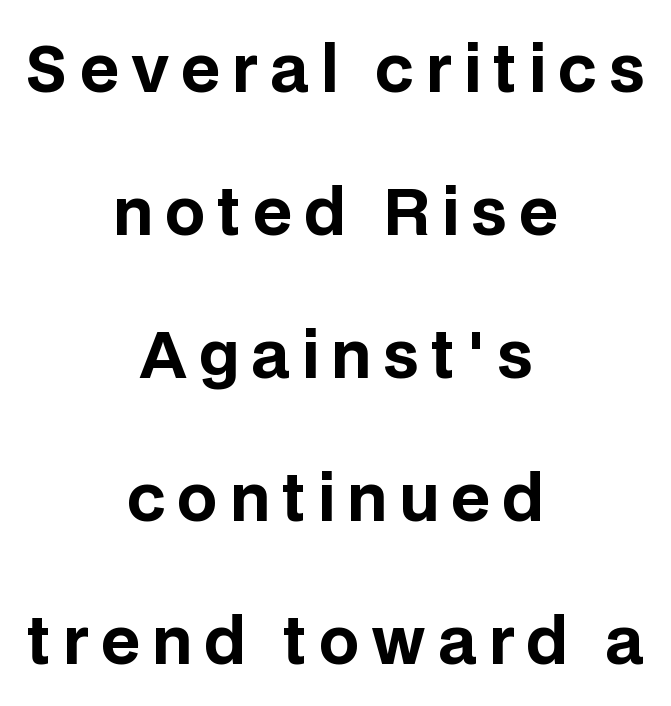
{"serif": "no", "italic": "no", "bold": "yes", "weight": "bold", "width": "normal", "stroke_contrast": "low", "x_height": "large", "monospaced": "no", "underline": "no", "align": "center", "line_spacing": "loose", "line_spacing_ratio": 2.27, "glyph_px": 63}
